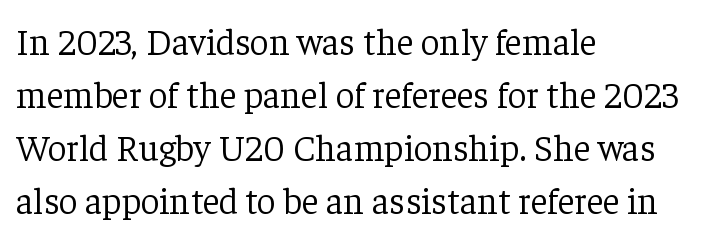
Q: Is the text bold? A: No.
Q: Is the text italic (slanted)? A: No, it is upright.
Q: Is the typeface a serif or a sans-serif typeface? A: Serif.
Q: Is the text underlined? A: No.
Q: How is the paragraph aligned? A: Left-aligned.
Q: Is the spacing between letters normal or unusually wide? A: Normal.
Q: Is the spacing between lines tight, normal or loose? A: Normal.
Q: Width (condensed, normal, or wide)? A: Normal.
Q: Stroke contrast? A: Low.
Q: x-height? A: Medium.
Q: Monospaced? A: No.
